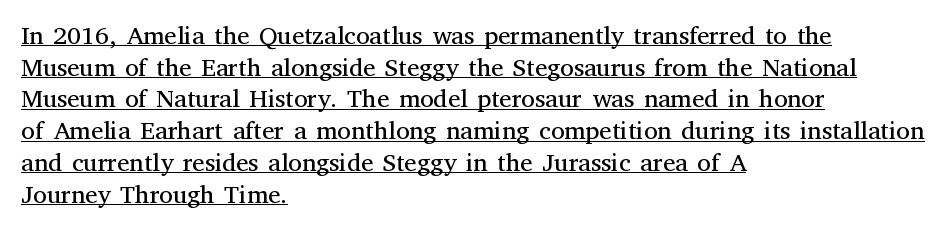
Q: Is the text bold? A: No.
Q: Is the text italic (slanted)? A: No, it is upright.
Q: Is the text underlined? A: Yes.
Q: How is the paragraph aligned? A: Left-aligned.
Q: Is the spacing between letters normal or unusually wide? A: Normal.
Q: Is the spacing between lines tight, normal or loose? A: Normal.
